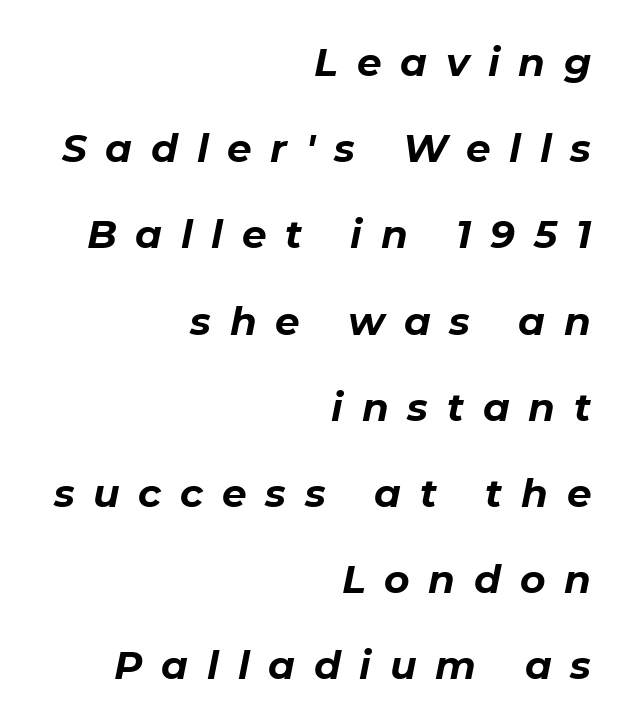
{"italic": "yes", "lean": "right", "slant_degrees": 11, "bold": "yes", "weight": "bold", "width": "normal", "stroke_contrast": "low", "x_height": "medium", "monospaced": "no", "underline": "no", "align": "right", "line_spacing": "loose", "line_spacing_ratio": 2.21, "letter_spacing": "wide", "letter_spacing_em": 0.48, "glyph_px": 39}
